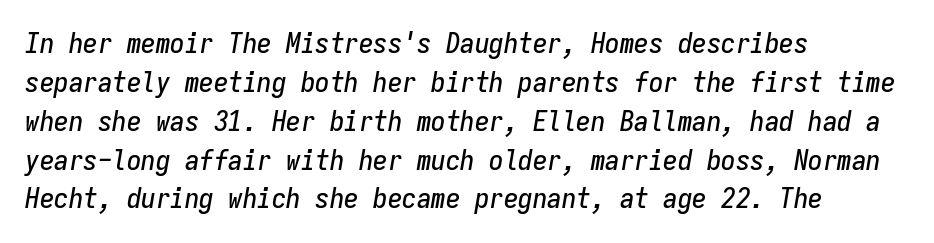
Q: Is the text italic (slanted)? A: Yes, it leans right by about 9 degrees.
Q: Is the text underlined? A: No.
Q: How is the paragraph aligned? A: Left-aligned.
Q: Is the spacing between letters normal or unusually wide? A: Normal.
Q: Is the spacing between lines tight, normal or loose? A: Normal.
Q: Width (condensed, normal, or wide)? A: Condensed.
Q: Stroke contrast? A: Low.
Q: x-height? A: Medium.
Q: Monospaced? A: Yes.
